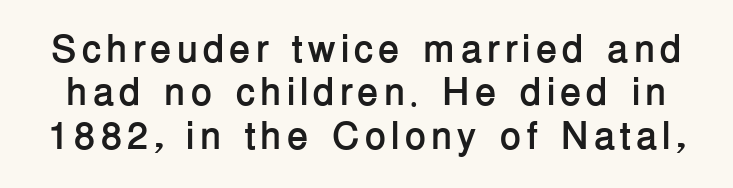
The image shows 39 px semibold sans-serif type, upright; set tight line spacing (1.11x), not underlined; low stroke contrast and a medium x-height.
